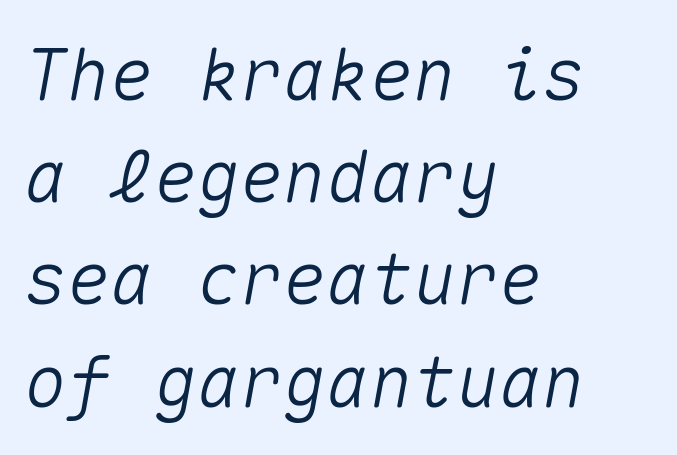
Q: Is the text italic (slanted)? A: Yes, it leans right by about 10 degrees.
Q: Is the text underlined? A: No.
Q: How is the paragraph aligned? A: Left-aligned.
Q: Is the spacing between letters normal or unusually wide? A: Normal.
Q: Is the spacing between lines tight, normal or loose? A: Normal.
Q: Width (condensed, normal, or wide)? A: Normal.
Q: Stroke contrast? A: Medium.
Q: x-height? A: Medium.
Q: Monospaced? A: Yes.
